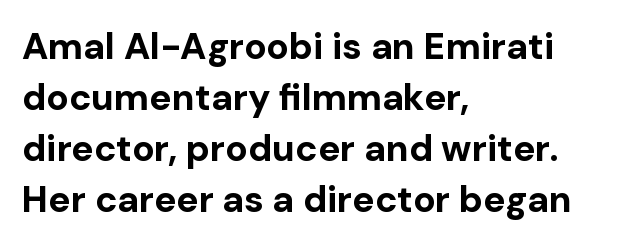
Q: Is the text bold? A: Yes.
Q: Is the text italic (slanted)? A: No, it is upright.
Q: Is the typeface a serif or a sans-serif typeface? A: Sans-serif.
Q: Is the text underlined? A: No.
Q: How is the paragraph aligned? A: Left-aligned.
Q: Is the spacing between letters normal or unusually wide? A: Normal.
Q: Is the spacing between lines tight, normal or loose? A: Normal.
Q: Width (condensed, normal, or wide)? A: Normal.
Q: Stroke contrast? A: Low.
Q: x-height? A: Medium.
Q: Monospaced? A: No.
